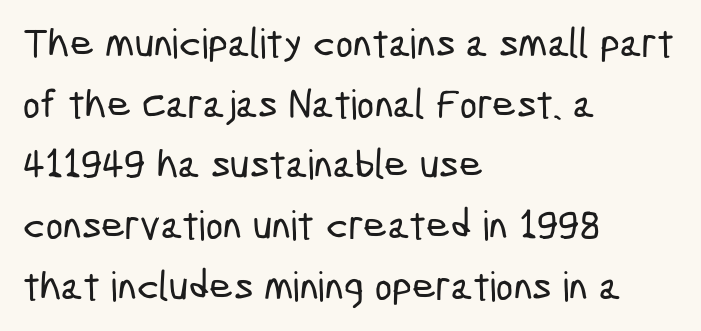
{"serif": "no", "width": "condensed", "stroke_contrast": "low", "x_height": "medium", "monospaced": "no", "underline": "no", "align": "left", "line_spacing": "normal", "line_spacing_ratio": 1.48, "letter_spacing": "normal", "letter_spacing_em": 0.0, "glyph_px": 41}
